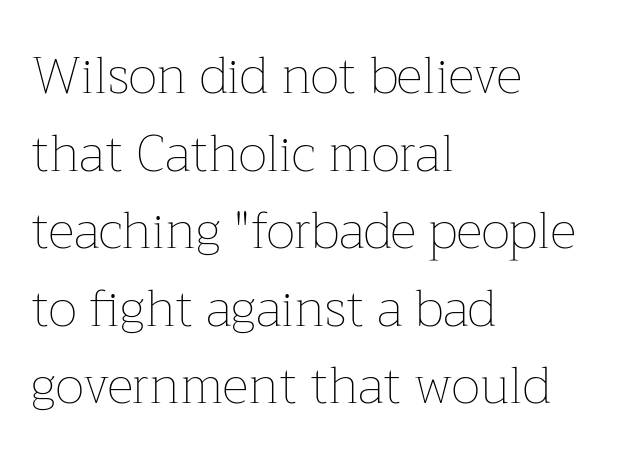
The gap between lines stays unmarked. A typesetter would call this leading conventional body-copy spacing. A roman cut, with each character standing at attention. The paragraph has a hard left edge and a soft right edge.
